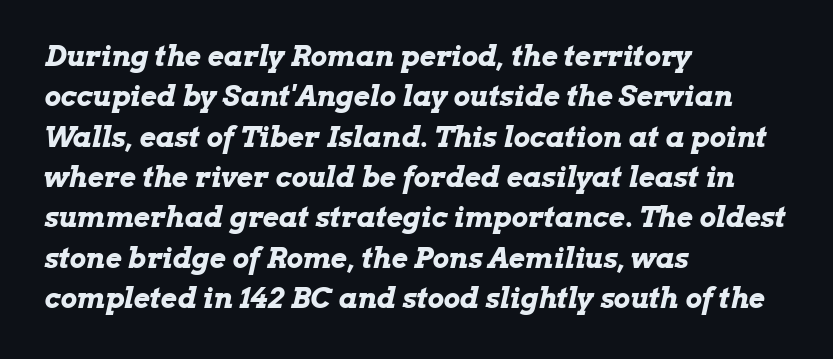
Q: Is the text bold? A: Yes.
Q: Is the text italic (slanted)? A: Yes, it leans right by about 13 degrees.
Q: Is the text underlined? A: No.
Q: How is the paragraph aligned? A: Left-aligned.
Q: Is the spacing between letters normal or unusually wide? A: Normal.
Q: Is the spacing between lines tight, normal or loose? A: Normal.
Q: Width (condensed, normal, or wide)? A: Wide.
Q: Stroke contrast? A: Low.
Q: x-height? A: Medium.
Q: Monospaced? A: No.
